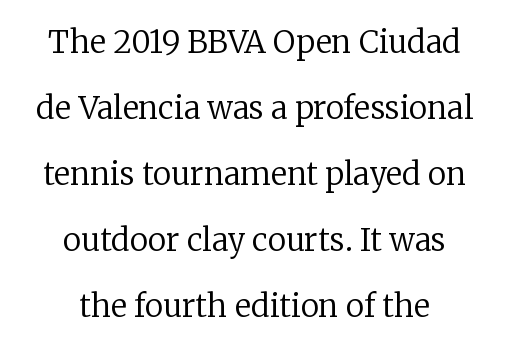
Check where the strokes stop: tiny serifs finish them off. The gap between lines stays unmarked. Compared with typical paragraphs, the rows here are farther apart. These glyphs show unthickened strokes, regular width or finer.
